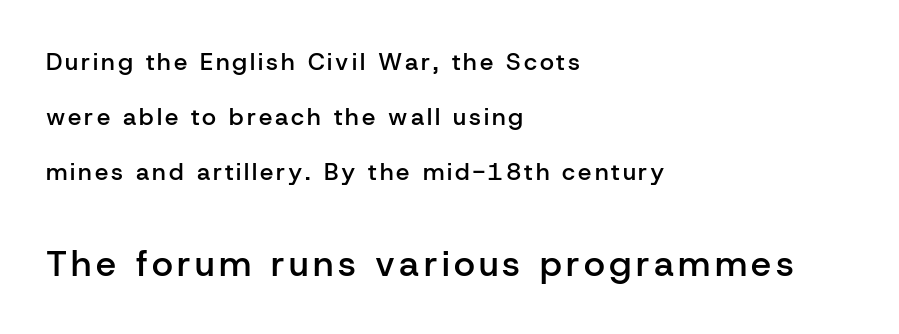
The image shows 36 px semibold sans-serif type, upright; set left-aligned, loose line spacing (2.3x), not underlined; the second (bottom) block is 1.5x larger; low stroke contrast and a medium x-height.
